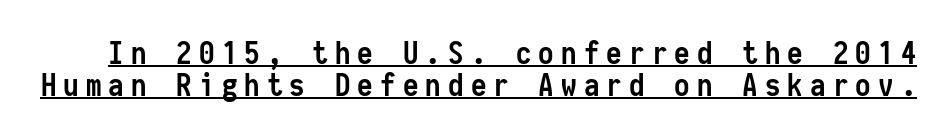
The image shows 31 px semibold, condensed sans-serif type, upright, monospaced; set tight line spacing (1.02x), unusually wide letter spacing (+0.23 em), underlined; low stroke contrast and a medium x-height.
